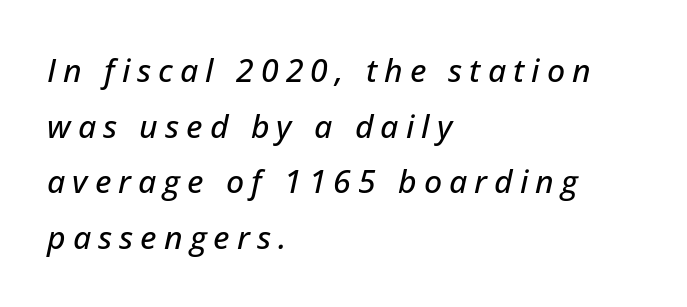
The specimen reads as italic at a glance. The ragged edge is on the right, which tells us the setting is flush left. Glance below the letters and you will spot only blank space. Note the varied advance widths — an 'i' is clearly narrower than an 'm'. The tracking jumps out immediately: characters are airy and widely separated.
